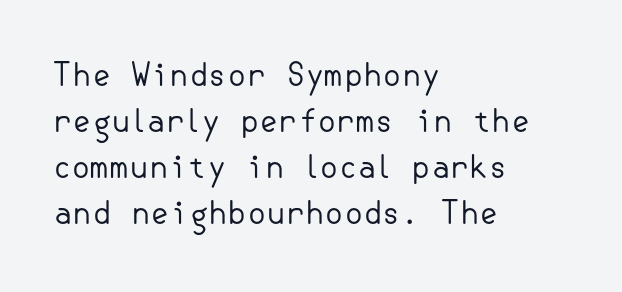
{"serif": "no", "italic": "no", "bold": "no", "weight": "regular", "width": "normal", "stroke_contrast": "low", "x_height": "small", "underline": "no", "align": "left", "line_spacing": "normal", "line_spacing_ratio": 1.48, "letter_spacing": "normal", "letter_spacing_em": 0.0, "glyph_px": 31}
